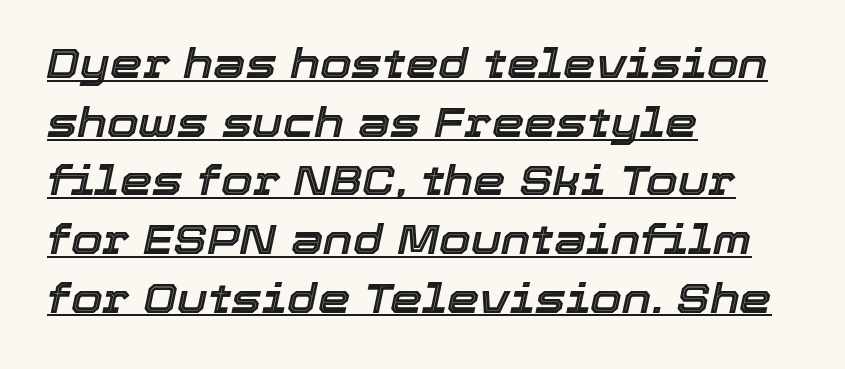
Compared with typical body copy, the letter spacing here is the same. Looks like someone drew a line under every word here. Here the designer chose a conventional face with non-uniform glyph widths. Vertical spacing — default.
